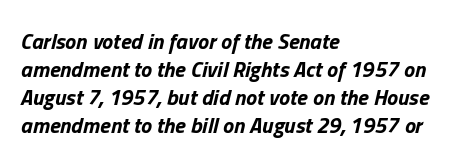
Does extra space separate the letters? No, they use regular spacing. The passage is arranged the way most books set body copy — flush left. Rendered with sloped, italic letterforms. No word sits above an underline. Leading matches the norm, producing a regular column.
